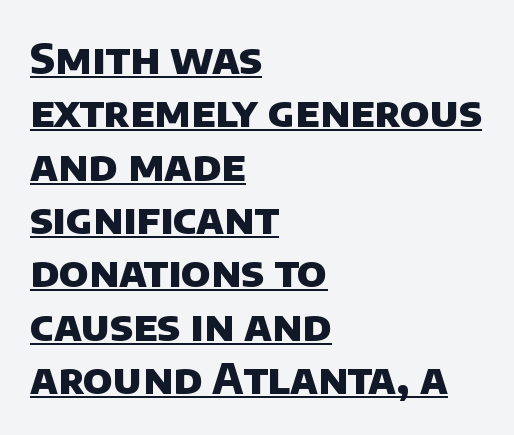
{"serif": "no", "bold": "yes", "weight": "heavy", "width": "normal", "stroke_contrast": "low", "x_height": "large", "monospaced": "no", "underline": "yes", "align": "left", "line_spacing": "normal", "line_spacing_ratio": 1.27, "letter_spacing": "normal", "letter_spacing_em": 0.0, "glyph_px": 42}
